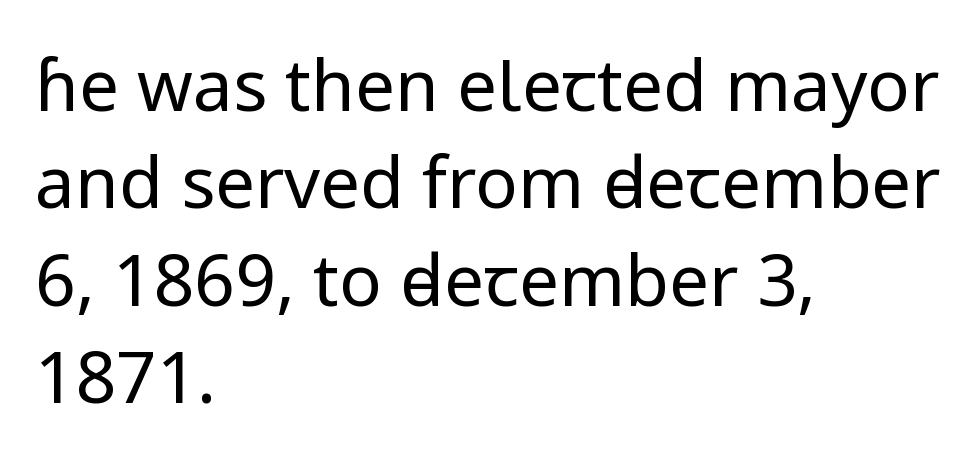
The rendering uses a moderate line-height, typical for paragraphs. Grotesque or geometric, the face here clearly has no serifs. The font sits on the lighter half of the weight spectrum, regular included. The passage shown is typed in a proportional face where columns would drift. What stands out about the letter spacing? Nothing — it is the standard amount. Does the copy run flush right? No — it runs flush left.
